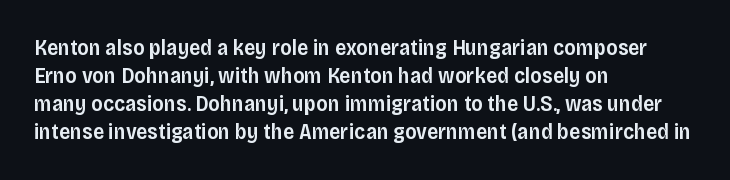
The image shows 22 px text type, upright; set left-aligned, normal line spacing (1.28x), normal letter spacing, not underlined.
